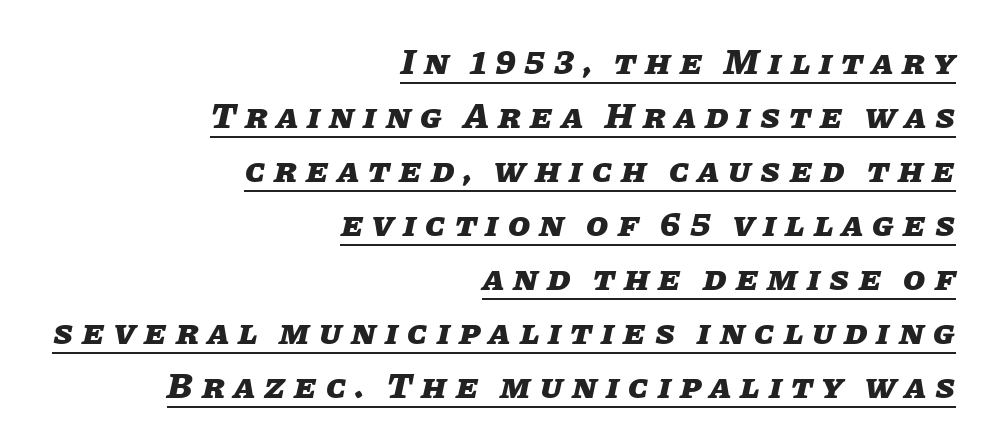
Q: Is the text bold? A: Yes.
Q: Is the text italic (slanted)? A: Yes, it leans right by about 11 degrees.
Q: Is the text underlined? A: Yes.
Q: How is the paragraph aligned? A: Right-aligned.
Q: Is the spacing between letters normal or unusually wide? A: Unusually wide.
Q: Is the spacing between lines tight, normal or loose? A: Normal.
Q: Width (condensed, normal, or wide)? A: Normal.
Q: Stroke contrast? A: Low.
Q: x-height? A: Large.
Q: Monospaced? A: No.
